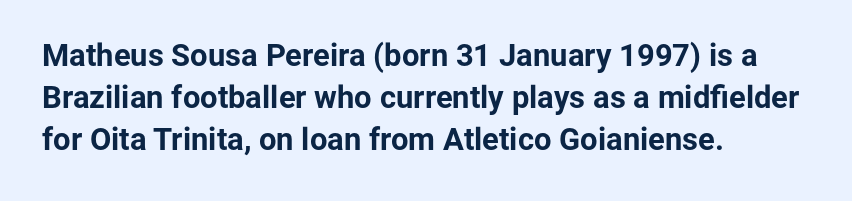
The image shows 31 px bold sans-serif type, upright; set left-aligned, normal line spacing (1.36x), normal letter spacing, not underlined; low stroke contrast and a medium x-height.
